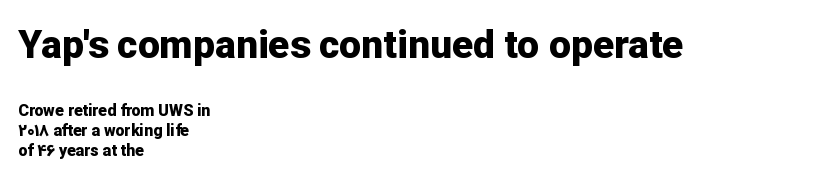
The emphasis by scale lands on block number one, above. Look at the bottom of the vertical strokes: they stop flat, with no serifs. A dark, heavy texture on the line: the type is bold. Quick note: interline space is typical. No italicization has been applied; the sample stays upright.
